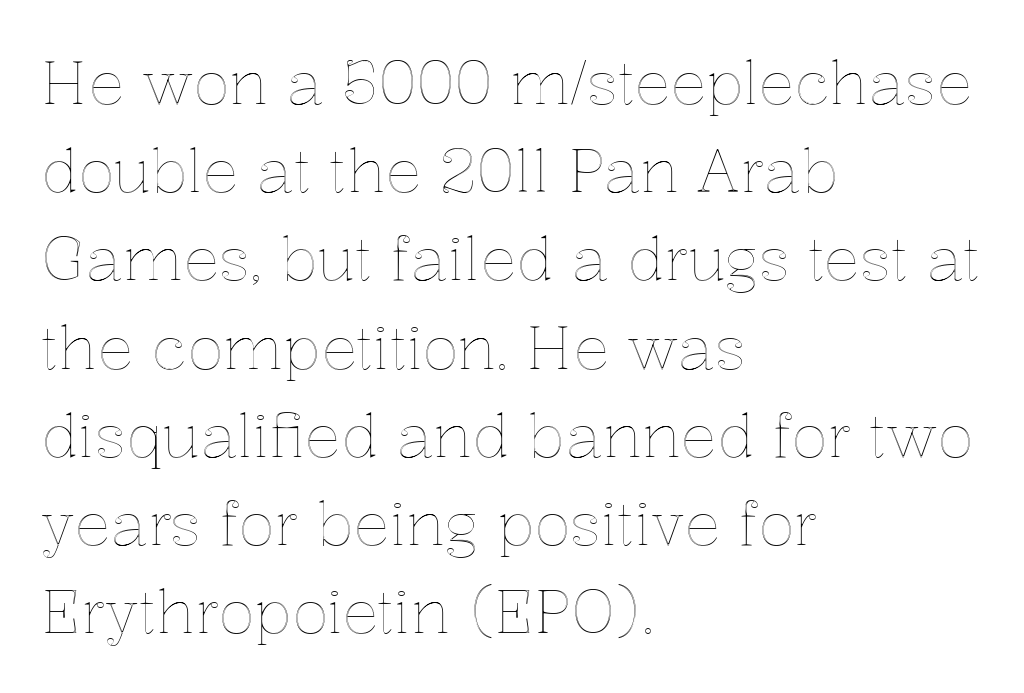
Q: Is the text italic (slanted)? A: No, it is upright.
Q: Is the text underlined? A: No.
Q: How is the paragraph aligned? A: Left-aligned.
Q: Is the spacing between letters normal or unusually wide? A: Normal.
Q: Is the spacing between lines tight, normal or loose? A: Normal.
Q: Width (condensed, normal, or wide)? A: Normal.
Q: x-height? A: Medium.
Q: Monospaced? A: No.
